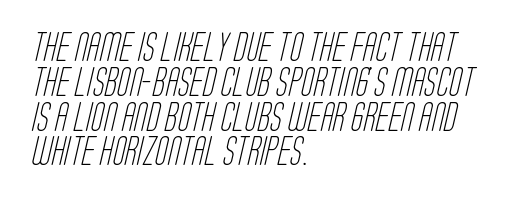
The image shows 29 px light, condensed sans-serif type; set left-aligned, line spacing 1.2x, normal letter spacing, not underlined; low stroke contrast and a large x-height.
